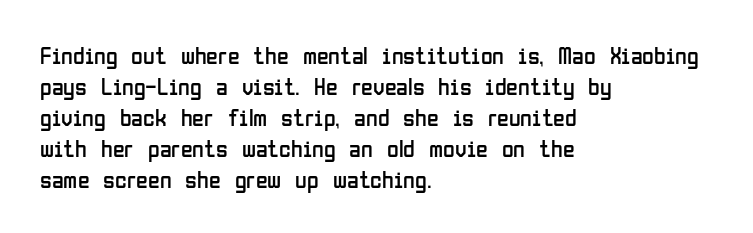
{"italic": "no", "bold": "no", "underline": "no", "align": "left", "line_spacing": "normal", "line_spacing_ratio": 1.29, "letter_spacing": "normal", "letter_spacing_em": 0.0, "glyph_px": 24}
